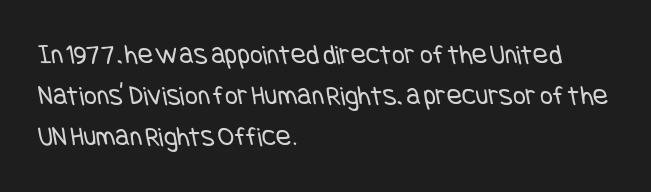
Q: Is the text bold? A: No.
Q: Is the typeface a serif or a sans-serif typeface? A: Sans-serif.
Q: Is the text underlined? A: No.
Q: How is the paragraph aligned? A: Left-aligned.
Q: Is the spacing between letters normal or unusually wide? A: Normal.
Q: Is the spacing between lines tight, normal or loose? A: Normal.
Q: Width (condensed, normal, or wide)? A: Condensed.
Q: Stroke contrast? A: Low.
Q: x-height? A: Large.
